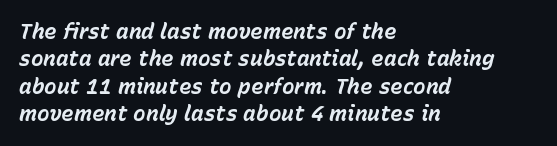
Q: Is the text bold? A: Yes.
Q: Is the text italic (slanted)? A: Yes, it leans right by about 15 degrees.
Q: Is the text underlined? A: No.
Q: How is the paragraph aligned? A: Left-aligned.
Q: Is the spacing between letters normal or unusually wide? A: Normal.
Q: Is the spacing between lines tight, normal or loose? A: Normal.
